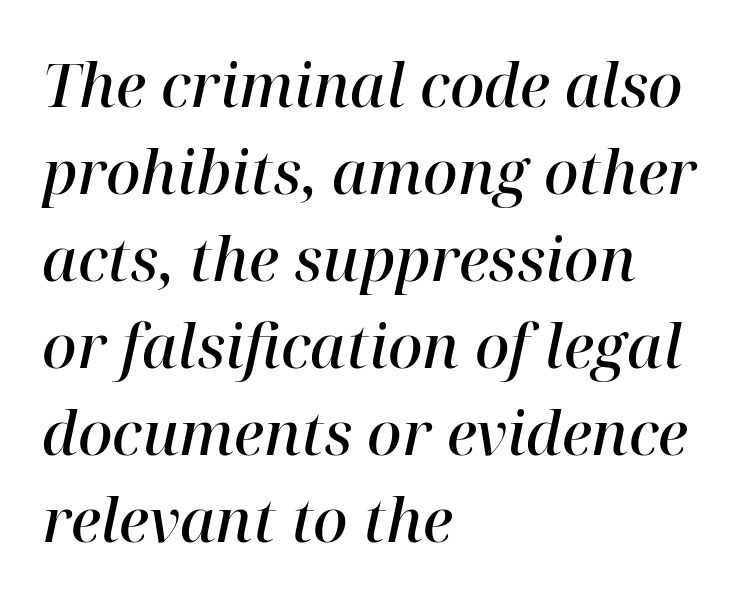
Q: Is the text bold? A: Semi-bold.
Q: Is the text italic (slanted)? A: Yes, it leans right by about 12 degrees.
Q: Is the typeface a serif or a sans-serif typeface? A: Serif.
Q: Is the text underlined? A: No.
Q: How is the paragraph aligned? A: Left-aligned.
Q: Is the spacing between letters normal or unusually wide? A: Normal.
Q: Is the spacing between lines tight, normal or loose? A: Normal.
Q: Width (condensed, normal, or wide)? A: Normal.
Q: Stroke contrast? A: High.
Q: x-height? A: Medium.
Q: Monospaced? A: No.
